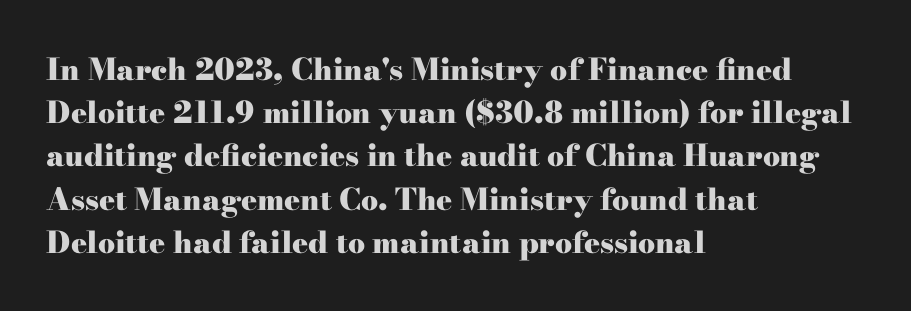
The image shows 30 px heavy, wide serif type, upright; set left-aligned, normal line spacing (1.44x), normal letter spacing, not underlined; high stroke contrast and a small x-height.
